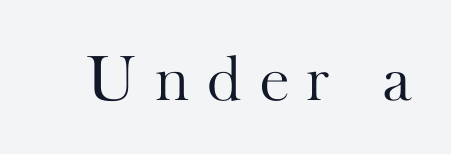
{"serif": "yes", "italic": "no", "bold": "no", "weight": "light", "width": "normal", "stroke_contrast": "high", "x_height": "small", "monospaced": "no", "underline": "no", "letter_spacing": "wide", "letter_spacing_em": 0.27, "glyph_px": 65}
